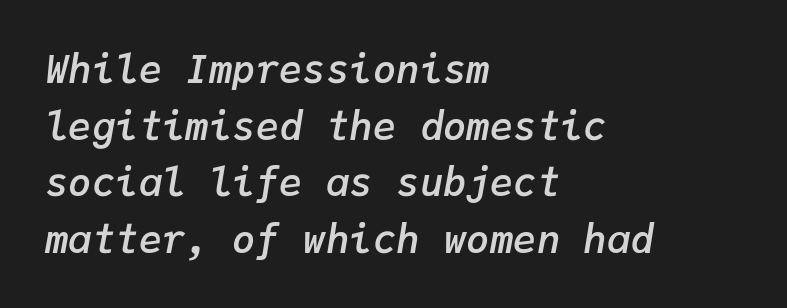
{"italic": "yes", "lean": "right", "slant_degrees": 9, "bold": "semi", "weight": "semibold", "width": "normal", "stroke_contrast": "low", "x_height": "medium", "monospaced": "yes", "underline": "no", "align": "left", "line_spacing": "normal", "line_spacing_ratio": 1.45, "letter_spacing": "normal", "letter_spacing_em": 0.0, "glyph_px": 39}
